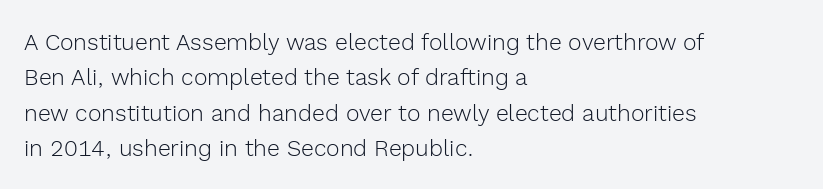
The image shows 23 px text type, upright; set left-aligned, normal line spacing (1.54x), normal letter spacing, not underlined.
